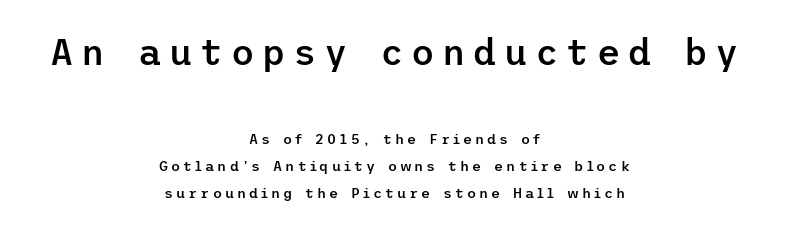
The image shows 36 px semibold sans-serif type, upright; set centered, loose line spacing (1.94x), unusually wide letter spacing (+0.21 em), not underlined; the first (top) block is 2.57x larger; low stroke contrast and a medium x-height.
